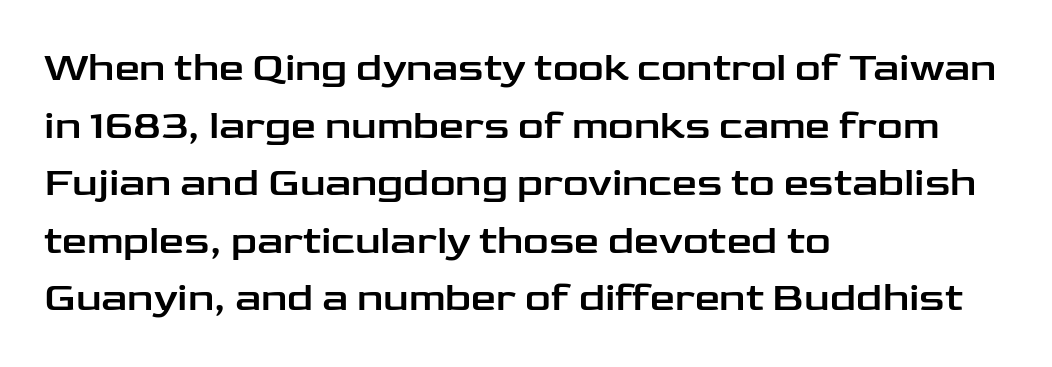
Q: Is the text italic (slanted)? A: No, it is upright.
Q: Is the typeface a serif or a sans-serif typeface? A: Sans-serif.
Q: Is the text underlined? A: No.
Q: How is the paragraph aligned? A: Left-aligned.
Q: Is the spacing between letters normal or unusually wide? A: Normal.
Q: Is the spacing between lines tight, normal or loose? A: Normal.
Q: Width (condensed, normal, or wide)? A: Wide.
Q: Stroke contrast? A: Low.
Q: x-height? A: Medium.
Q: Monospaced? A: No.
